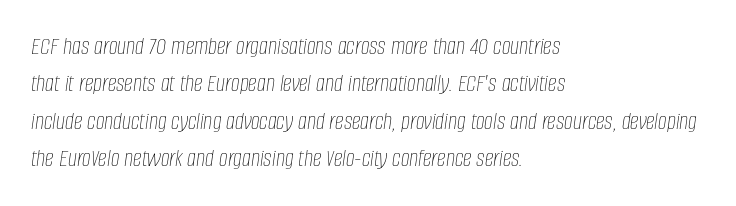
The image shows 25 px text type, italic (leaning right); set left-aligned, normal line spacing (1.5x), normal letter spacing, not underlined.
